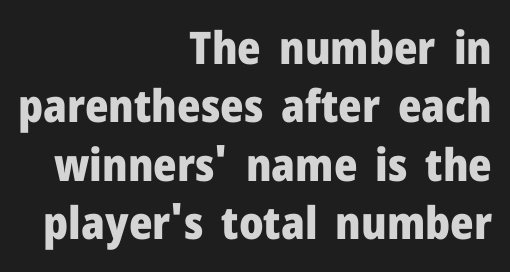
The image shows 45 px heavy sans-serif type, upright; set right-aligned, normal line spacing (1.3x), normal letter spacing, not underlined; low stroke contrast and a medium x-height.
